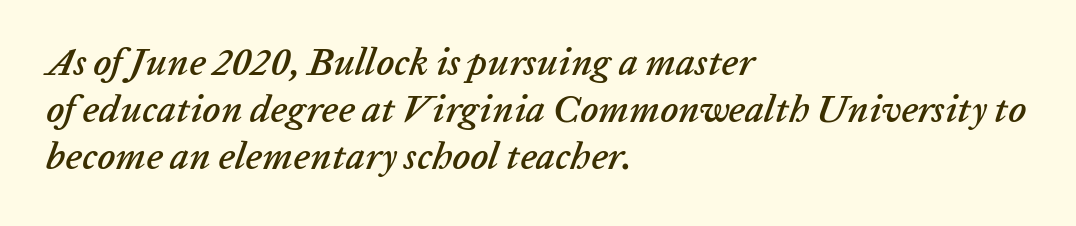
{"italic": "yes", "lean": "right", "slant_degrees": 20, "width": "normal", "stroke_contrast": "low", "x_height": "medium", "monospaced": "no", "underline": "no", "align": "left", "line_spacing_ratio": 1.24, "letter_spacing": "normal", "letter_spacing_em": 0.0, "glyph_px": 38}
